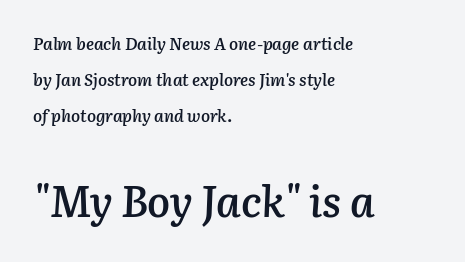
{"italic": "yes", "lean": "right", "slant_degrees": 3, "bold": "semi", "weight": "semibold", "width": "normal", "stroke_contrast": "low", "x_height": "medium", "monospaced": "no", "underline": "no", "align": "left", "line_spacing": "loose", "line_spacing_ratio": 2.13, "letter_spacing": "normal", "letter_spacing_em": 0.0, "larger_block": "second", "size_ratio": 2.53, "glyph_px": 43}
